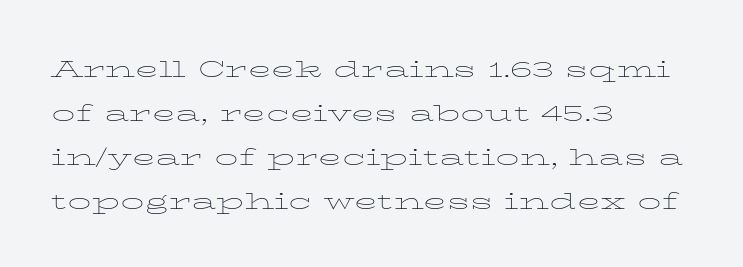
The image shows 31 px thin, wide type, upright; set left-aligned, normal line spacing (1.42x), normal letter spacing, not underlined; low stroke contrast and a medium x-height.
